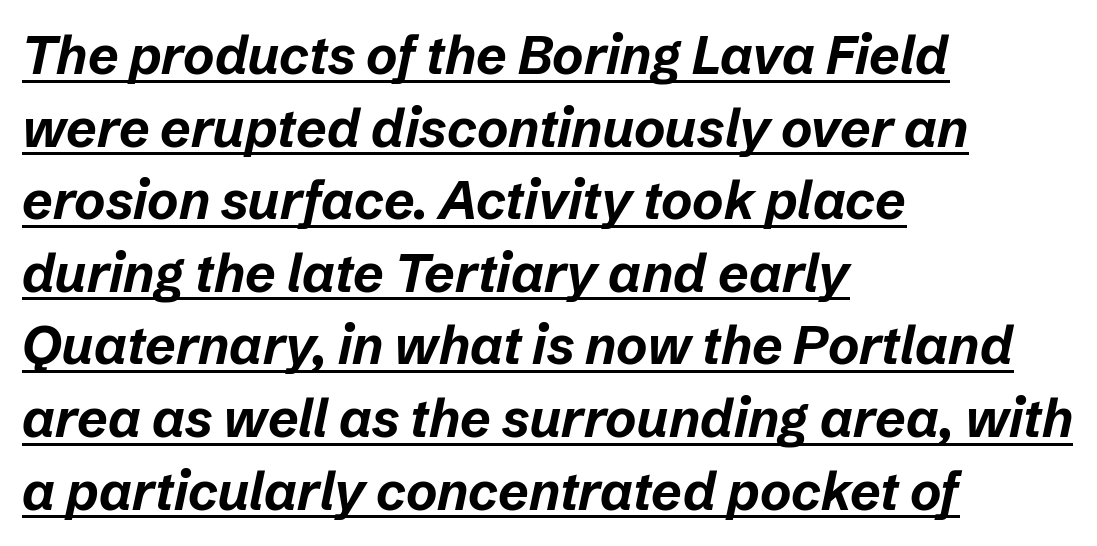
The image shows 53 px bold type, italic (leaning right); set left-aligned, normal line spacing (1.37x), normal letter spacing, underlined; low stroke contrast and a medium x-height.
